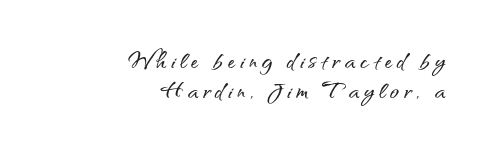
The designer went with a sans here, leaving each stem footless. In CSS terms this would be text-align: right. Decoration check: the copy has no underline. Varying glyph widths throughout — classic text-font behaviour.
